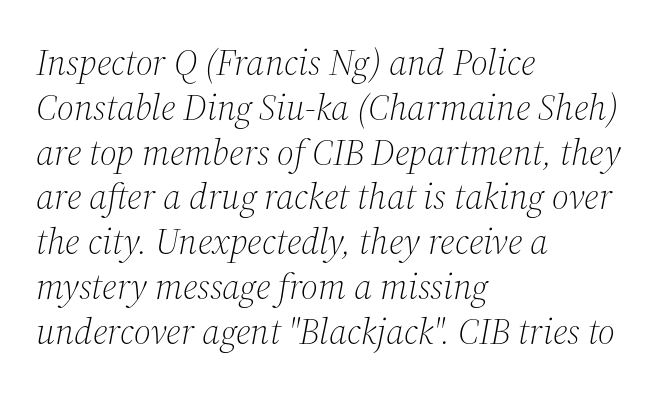
The image shows 37 px light serif type, italic (leaning right); set left-aligned, line spacing 1.21x, normal letter spacing, not underlined; medium stroke contrast and a medium x-height.
